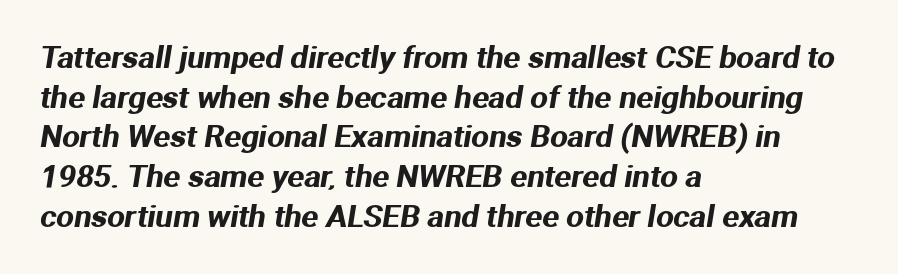
{"serif": "no", "width": "normal", "stroke_contrast": "medium", "x_height": "medium", "monospaced": "no", "underline": "no", "align": "left", "line_spacing": "normal", "line_spacing_ratio": 1.28, "letter_spacing": "normal", "letter_spacing_em": 0.0, "glyph_px": 31}
